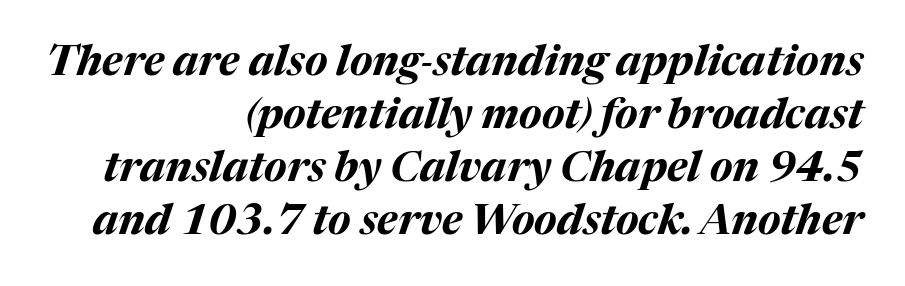
In CSS terms this would be text-align: right. This sample uses plain, unmodified letter spacing. Plenty of ink on the page — the face is bold. This sample has the flowing, uneven cadence of proportional lettering. Is there much room between lines? A standard amount, neither cramped nor airy. Letters rest on an invisible, unmarked baseline.
